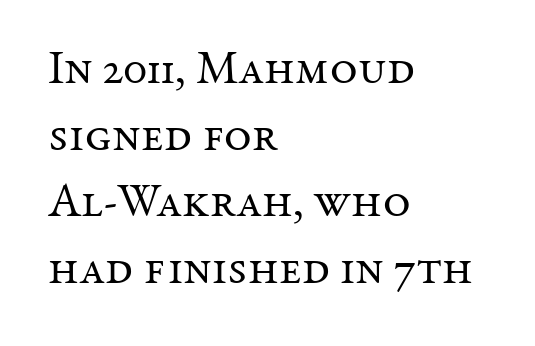
The image shows 48 px regular-weight serif type, upright; set left-aligned, normal line spacing (1.39x), normal letter spacing, not underlined; medium stroke contrast and a medium x-height.
